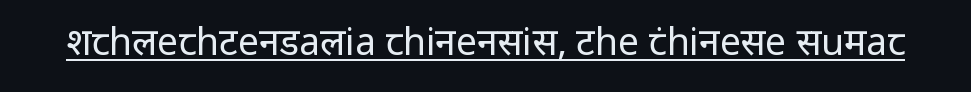
Q: Is the text bold? A: No.
Q: Is the text italic (slanted)? A: No, it is upright.
Q: Is the typeface a serif or a sans-serif typeface? A: Sans-serif.
Q: Is the text underlined? A: Yes.
Q: Is the spacing between letters normal or unusually wide? A: Normal.
Q: Width (condensed, normal, or wide)? A: Normal.
Q: Stroke contrast? A: Low.
Q: x-height? A: Medium.
Q: Monospaced? A: No.
